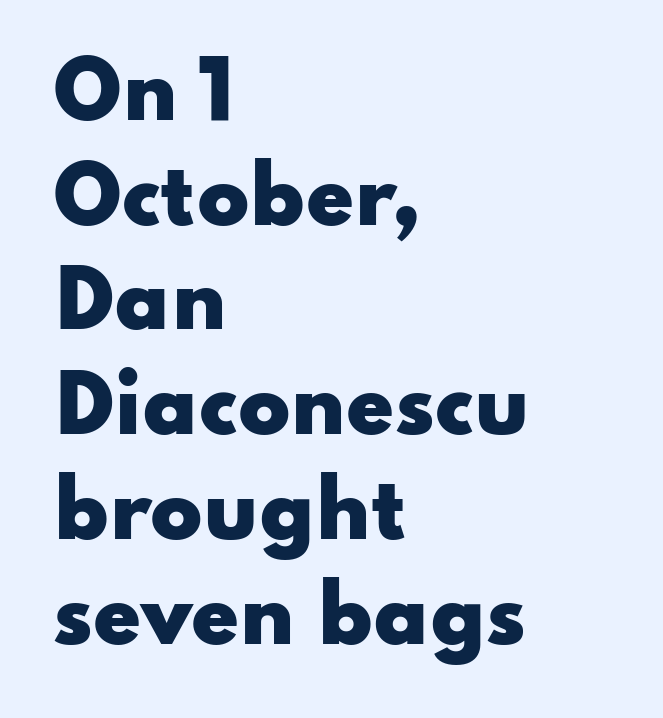
The specimen reads as upright at a glance. Plain, unruled lines of type. Regular leading. Casual observation: everything's shoved over to the left. Summary of weight: heavy, a full bold. The passage shown is typeset with a sans-serif family.
